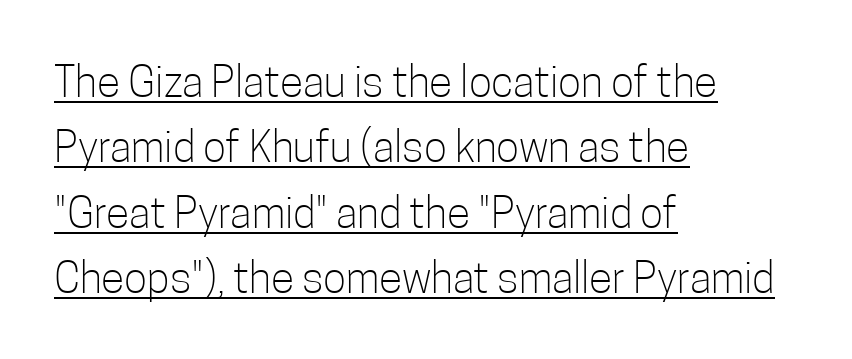
{"serif": "no", "italic": "no", "bold": "no", "weight": "light", "width": "condensed", "stroke_contrast": "low", "x_height": "medium", "monospaced": "no", "underline": "yes", "align": "left", "line_spacing": "normal", "line_spacing_ratio": 1.52, "letter_spacing": "normal", "letter_spacing_em": 0.0, "glyph_px": 43}
